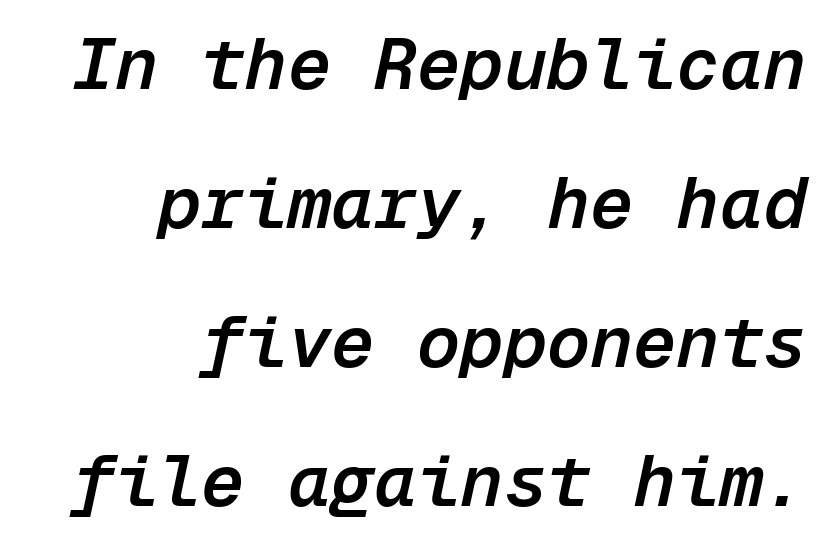
These lines are set flush right with a ragged left edge. In terms of leading, this rendering errs on the spacious side. Each letter, wide or thin by design, is forced into the same width here. The string is rendered with underlining switched off. You could call the tracking neutral — neither tight nor loose.
